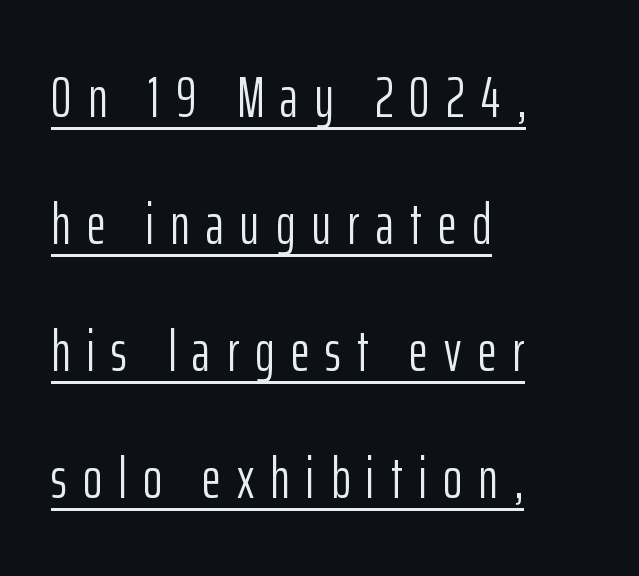
{"serif": "no", "italic": "no", "bold": "no", "weight": "light", "width": "condensed", "stroke_contrast": "low", "x_height": "medium", "monospaced": "no", "underline": "yes", "align": "left", "line_spacing": "loose", "line_spacing_ratio": 2.19, "letter_spacing": "wide", "letter_spacing_em": 0.28, "glyph_px": 58}
